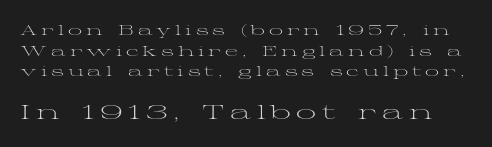
{"italic": "no", "bold": "no", "underline": "no", "line_spacing": "normal", "line_spacing_ratio": 1.48, "letter_spacing": "wide", "letter_spacing_em": 0.28, "larger_block": "second", "size_ratio": 1.43, "glyph_px": 20}
